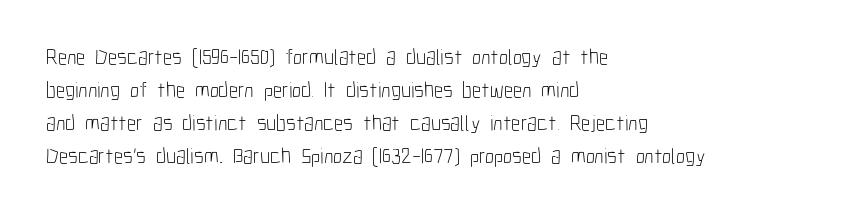
The image shows 22 px text type, upright; set left-aligned, normal line spacing (1.5x), normal letter spacing, not underlined.
